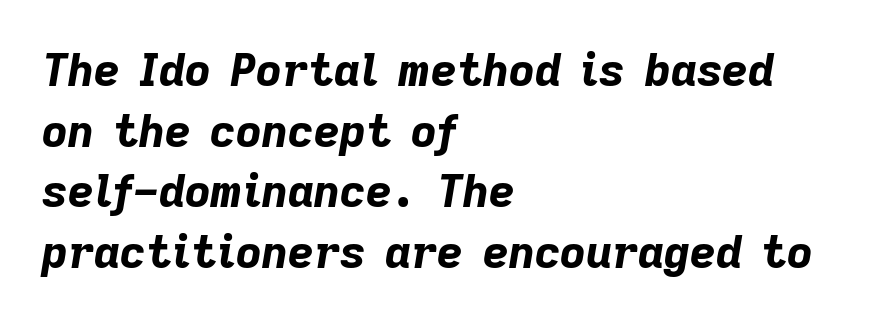
{"italic": "yes", "lean": "right", "slant_degrees": 9, "bold": "yes", "weight": "bold", "width": "normal", "stroke_contrast": "low", "x_height": "medium", "monospaced": "no", "underline": "no", "align": "left", "line_spacing": "normal", "line_spacing_ratio": 1.35, "letter_spacing": "normal", "letter_spacing_em": 0.0, "glyph_px": 45}
